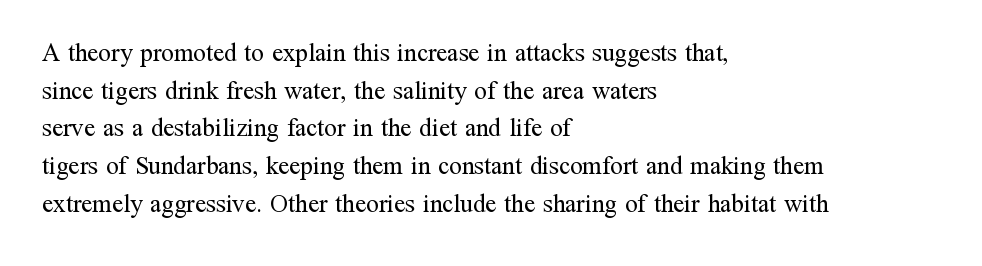
The image shows 25 px text type, upright; set left-aligned, normal line spacing (1.51x), normal letter spacing, not underlined.
